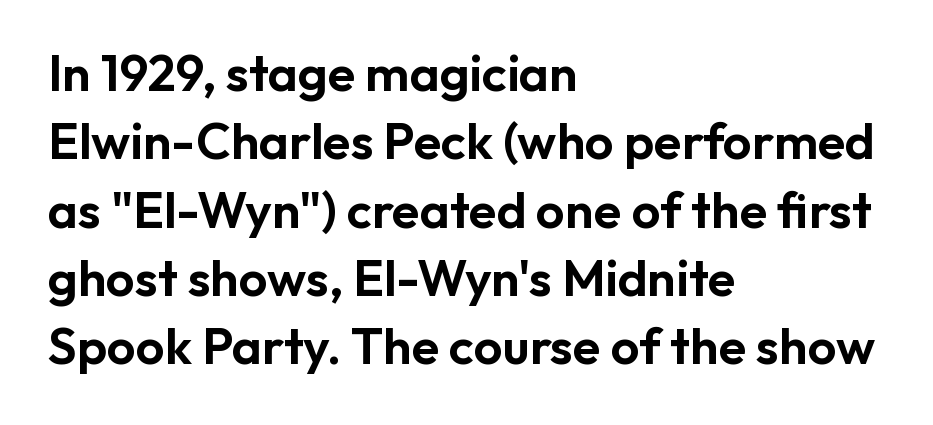
Caption: multi-line text, flush left, ragged right. Is this a fixed-width face? No — the glyphs have proportional, varying widths. Each word holds together tightly as a unit, with standard inter-letter gaps. Each letter's strokes conclude bluntly, with no projecting serifs. This is roman type, the default non-slanted kind.
